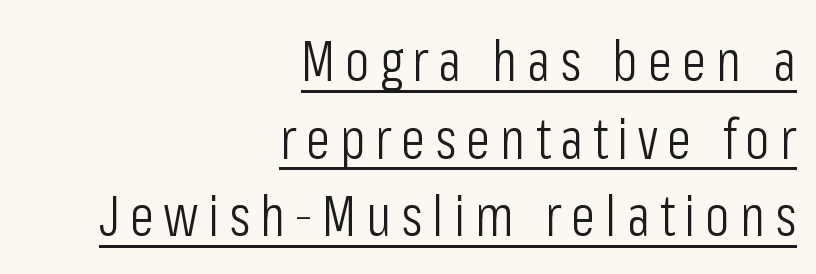
{"serif": "no", "italic": "no", "bold": "no", "weight": "light", "width": "condensed", "stroke_contrast": "low", "x_height": "medium", "monospaced": "no", "underline": "yes", "align": "right", "line_spacing": "normal", "line_spacing_ratio": 1.36, "glyph_px": 57}
